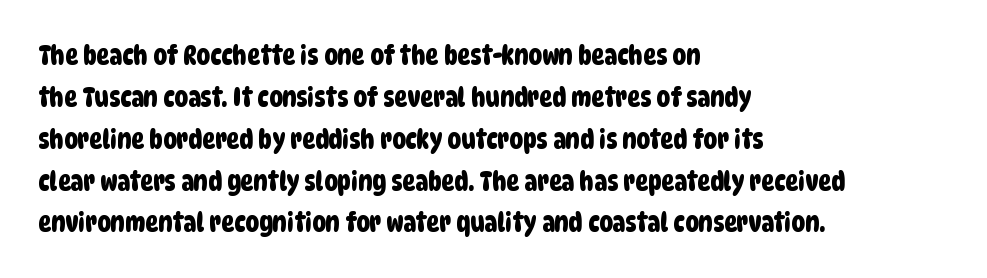
Regular leading. These lines are set flush left with a ragged right edge. The line texture is even and compact thanks to regular tracking. The area under the type is left untouched.
